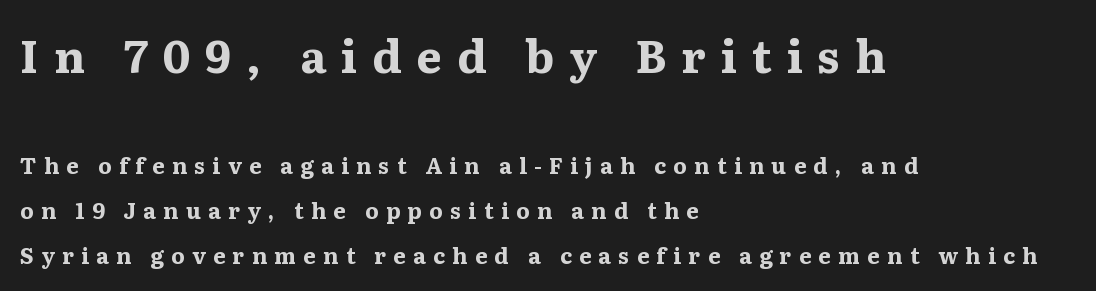
{"serif": "yes", "italic": "no", "bold": "yes", "weight": "bold", "width": "wide", "stroke_contrast": "medium", "x_height": "medium", "monospaced": "no", "underline": "no", "align": "left", "line_spacing": "loose", "line_spacing_ratio": 2.04, "letter_spacing": "wide", "letter_spacing_em": 0.33, "larger_block": "first", "size_ratio": 2.05, "glyph_px": 45}
